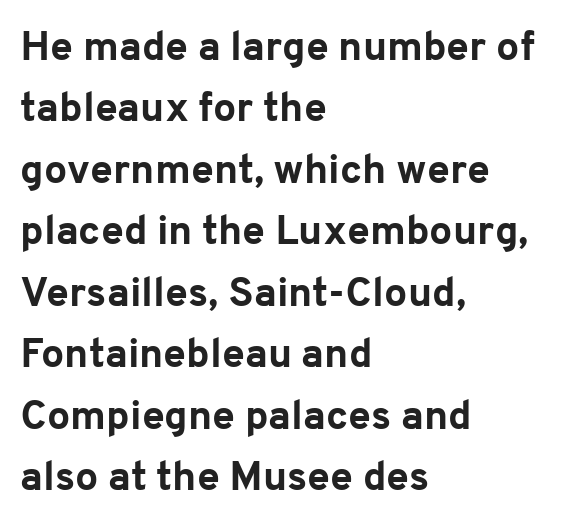
The image shows 41 px bold sans-serif type, upright; set left-aligned, normal line spacing (1.5x), normal letter spacing, not underlined; low stroke contrast and a medium x-height.
